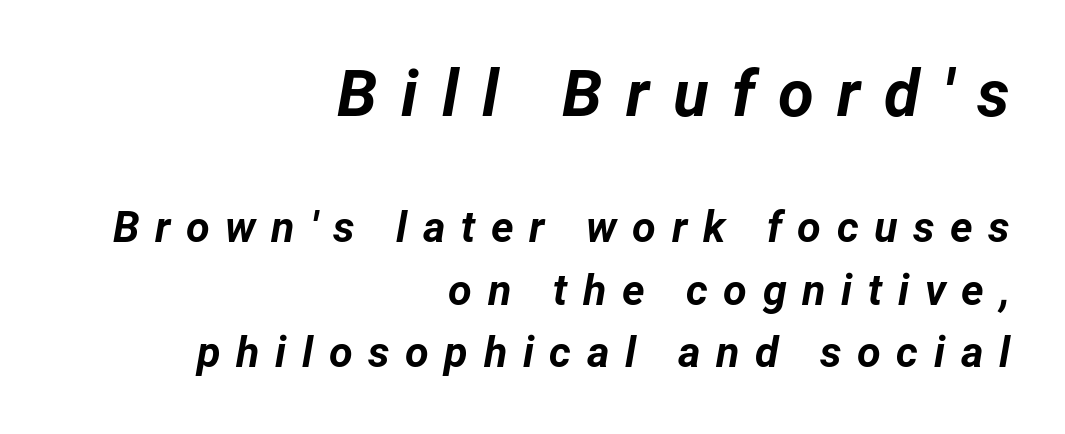
The image shows 65 px bold type, italic (leaning right); set right-aligned, normal line spacing (1.46x), unusually wide letter spacing (+0.36 em), not underlined; the first (top) block is 1.51x larger; low stroke contrast and a medium x-height.
